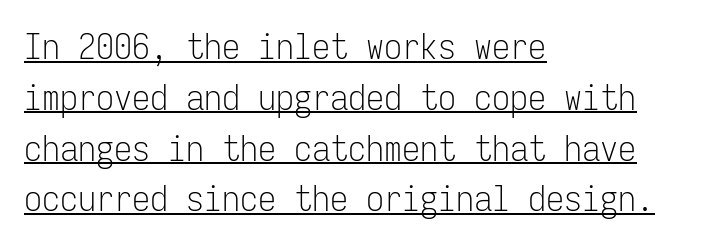
{"serif": "no", "italic": "no", "bold": "no", "weight": "light", "width": "condensed", "stroke_contrast": "low", "x_height": "medium", "monospaced": "yes", "underline": "yes", "align": "left", "line_spacing": "normal", "line_spacing_ratio": 1.41, "letter_spacing": "normal", "letter_spacing_em": 0.0, "glyph_px": 36}
